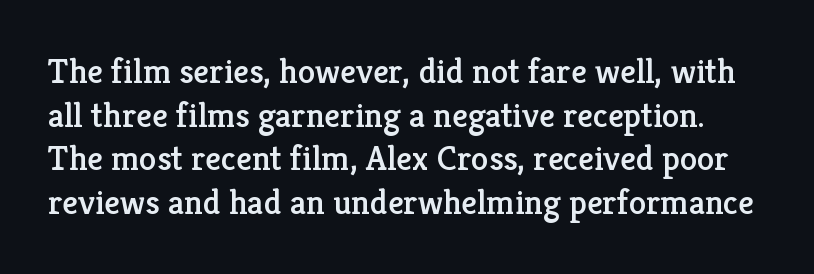
{"serif": "yes", "italic": "no", "width": "normal", "stroke_contrast": "low", "x_height": "medium", "monospaced": "no", "underline": "no", "line_spacing": "normal", "line_spacing_ratio": 1.25, "letter_spacing": "normal", "letter_spacing_em": 0.0, "glyph_px": 35}
